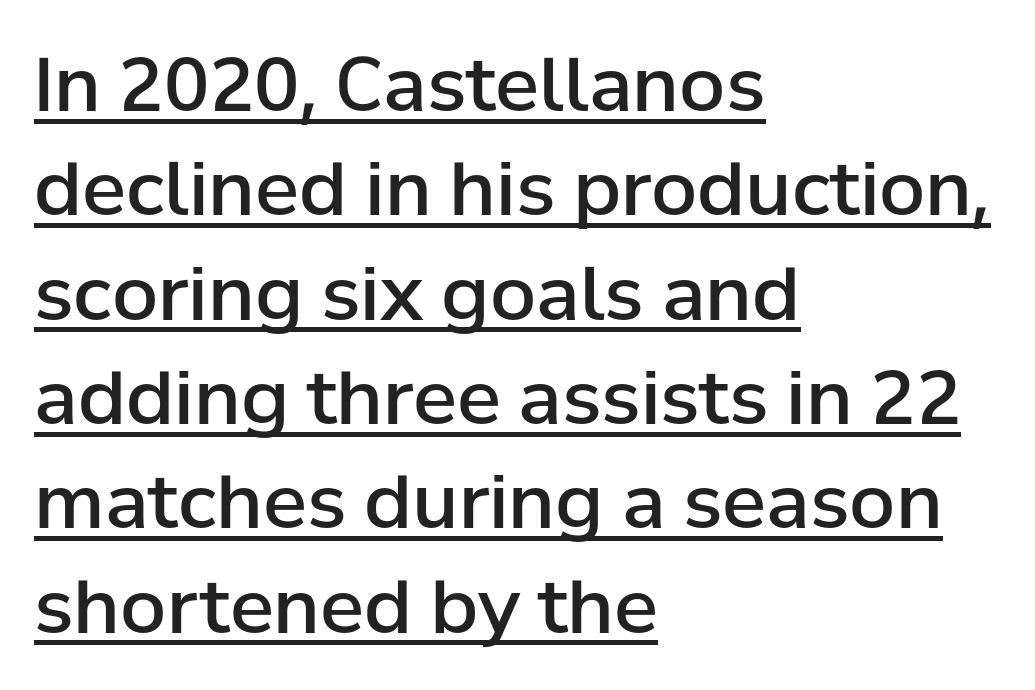
Q: Is the text bold? A: Semi-bold.
Q: Is the text italic (slanted)? A: No, it is upright.
Q: Is the typeface a serif or a sans-serif typeface? A: Sans-serif.
Q: Is the text underlined? A: Yes.
Q: How is the paragraph aligned? A: Left-aligned.
Q: Is the spacing between letters normal or unusually wide? A: Normal.
Q: Is the spacing between lines tight, normal or loose? A: Normal.
Q: Width (condensed, normal, or wide)? A: Normal.
Q: Stroke contrast? A: Low.
Q: x-height? A: Medium.
Q: Monospaced? A: No.
